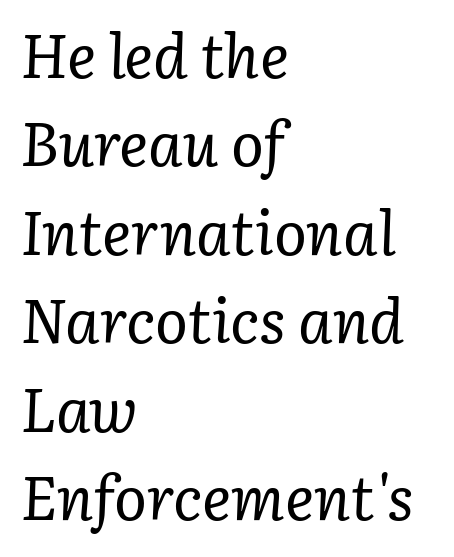
Do the characters align in a grid? No, the font is proportional. This sample uses plain, unmodified letter spacing. Notice how the passage keeps a crisp vertical edge on the left only. The text was rendered using a seriffed face with decorative stroke endings. One glance says typical: line gaps are just what's usual. A typesetter would mark this as italic.
